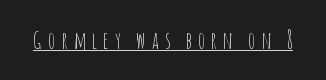
Q: Is the text bold? A: No.
Q: Is the text italic (slanted)? A: No, it is upright.
Q: Is the text underlined? A: Yes.
Q: Is the spacing between letters normal or unusually wide? A: Unusually wide.
